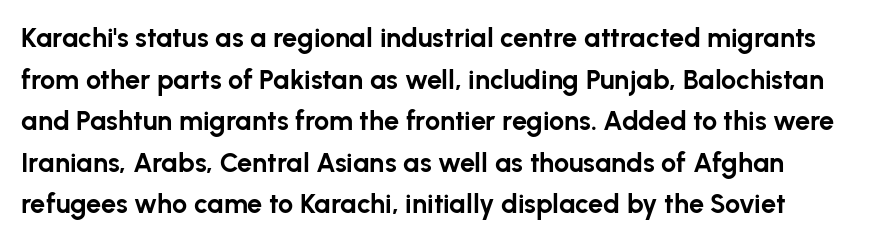
{"italic": "no", "bold": "yes", "underline": "no", "line_spacing": "normal", "line_spacing_ratio": 1.54, "letter_spacing": "normal", "letter_spacing_em": 0.0, "glyph_px": 27}
